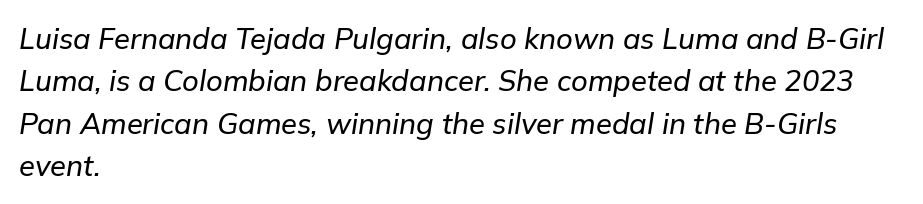
Q: Is the text italic (slanted)? A: Yes, it leans right by about 9 degrees.
Q: Is the text underlined? A: No.
Q: How is the paragraph aligned? A: Left-aligned.
Q: Is the spacing between letters normal or unusually wide? A: Normal.
Q: Is the spacing between lines tight, normal or loose? A: Normal.
Q: Width (condensed, normal, or wide)? A: Normal.
Q: Stroke contrast? A: Low.
Q: x-height? A: Medium.
Q: Monospaced? A: No.
